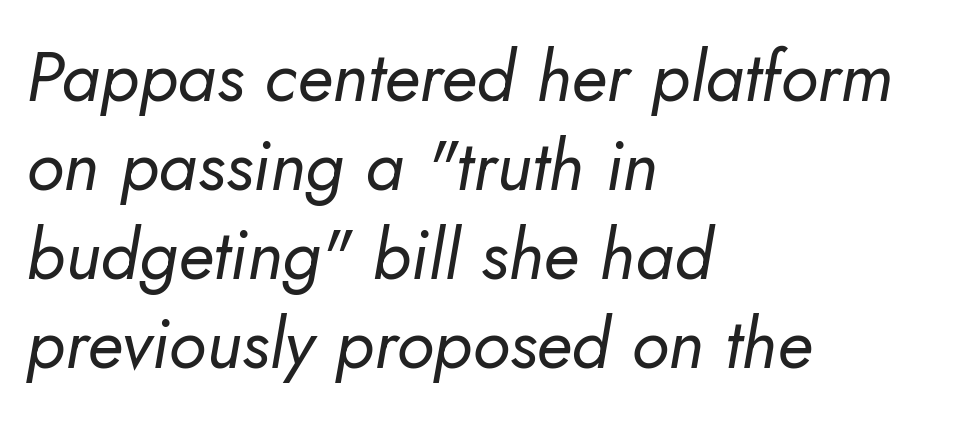
Q: Is the text bold? A: No.
Q: Is the text italic (slanted)? A: Yes, it leans right by about 5 degrees.
Q: Is the text underlined? A: No.
Q: How is the paragraph aligned? A: Left-aligned.
Q: Is the spacing between letters normal or unusually wide? A: Normal.
Q: Is the spacing between lines tight, normal or loose? A: Normal.
Q: Width (condensed, normal, or wide)? A: Normal.
Q: Stroke contrast? A: Low.
Q: x-height? A: Small.
Q: Monospaced? A: No.
